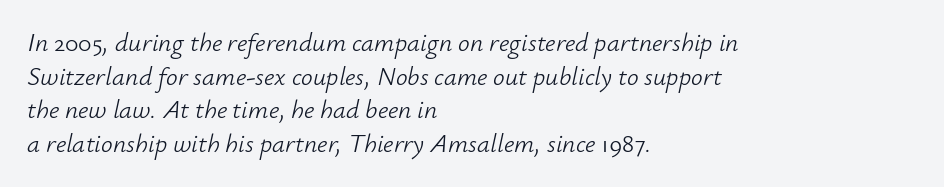
Q: Is the text bold? A: No.
Q: Is the text italic (slanted)? A: Yes, it leans right by about 12 degrees.
Q: Is the text underlined? A: No.
Q: How is the paragraph aligned? A: Left-aligned.
Q: Is the spacing between letters normal or unusually wide? A: Normal.
Q: Is the spacing between lines tight, normal or loose? A: Normal.
